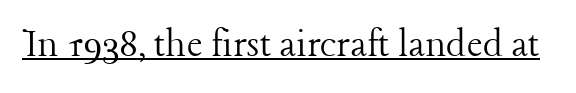
Q: Is the text bold? A: No.
Q: Is the text italic (slanted)? A: No, it is upright.
Q: Is the typeface a serif or a sans-serif typeface? A: Serif.
Q: Is the text underlined? A: Yes.
Q: Is the spacing between letters normal or unusually wide? A: Normal.
Q: Width (condensed, normal, or wide)? A: Normal.
Q: Stroke contrast? A: Low.
Q: x-height? A: Medium.
Q: Monospaced? A: No.
